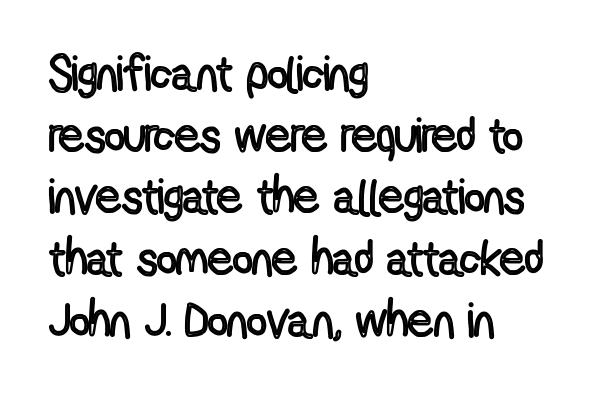
The rendering keeps characters at their native spacing. Think of a printed novel: that variable character pitch is what you see here. These lines were composed using upright roman letters. Anything drawn beneath the words? Only blank space. Is the block centered? No — it sits flush against the left margin. Is there much room between lines? A standard amount, neither cramped nor airy.
